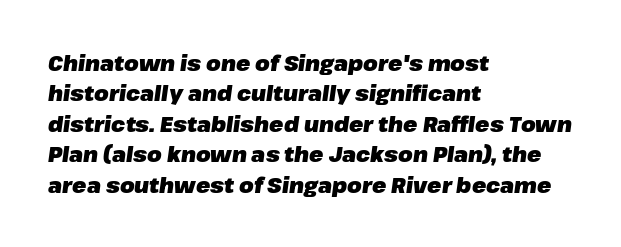
{"italic": "yes", "lean": "right", "slant_degrees": 8, "bold": "yes", "underline": "no", "align": "left", "line_spacing": "normal", "line_spacing_ratio": 1.45, "letter_spacing": "normal", "letter_spacing_em": 0.0, "glyph_px": 21}
